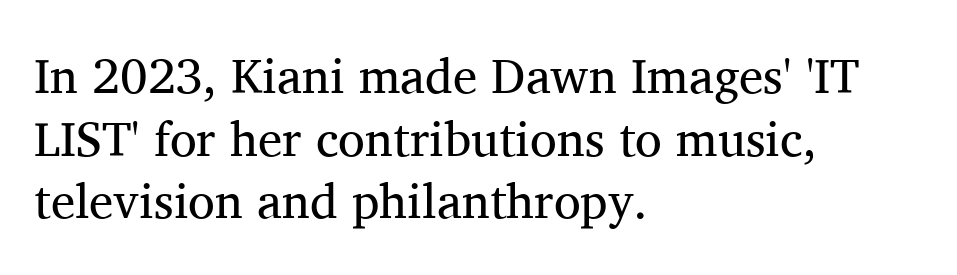
The face used here is seriffed, in the tradition of book romans. Weight: not bold — regular or lighter. The rendering uses a moderate line-height, typical for paragraphs. The face used here is proportionally spaced, like ordinary book or web type. Standard letterfit; no display-style spreading of the glyphs.
